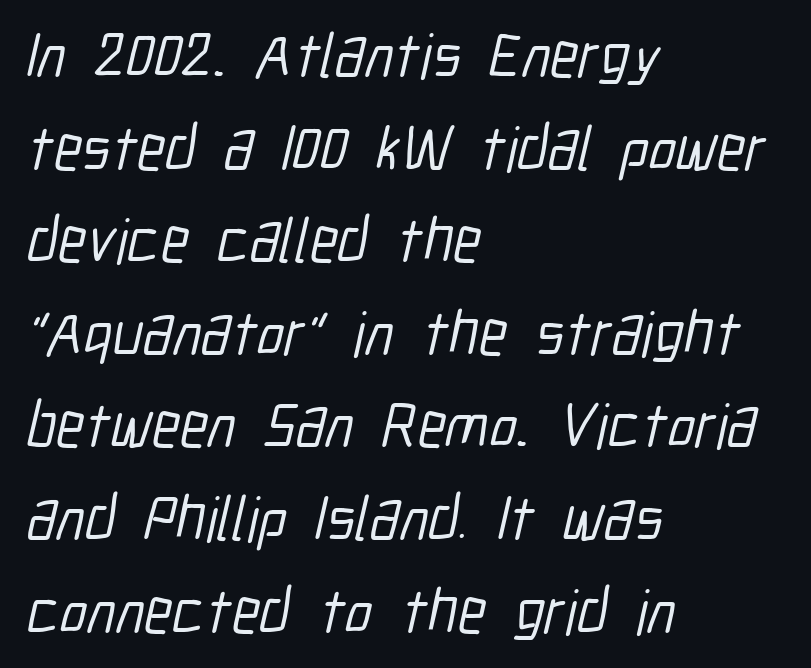
This sample uses plain, unmodified letter spacing. Evenly set lines give the paragraph a standard silhouette. The face used here is a sans, in the tradition of grotesques and geometrics. Looks like regular typesetting: each glyph gets only the width it needs. A student would call this left alignment; a typographer would say flush left, rag right. Letters rest on an invisible, unmarked baseline.
